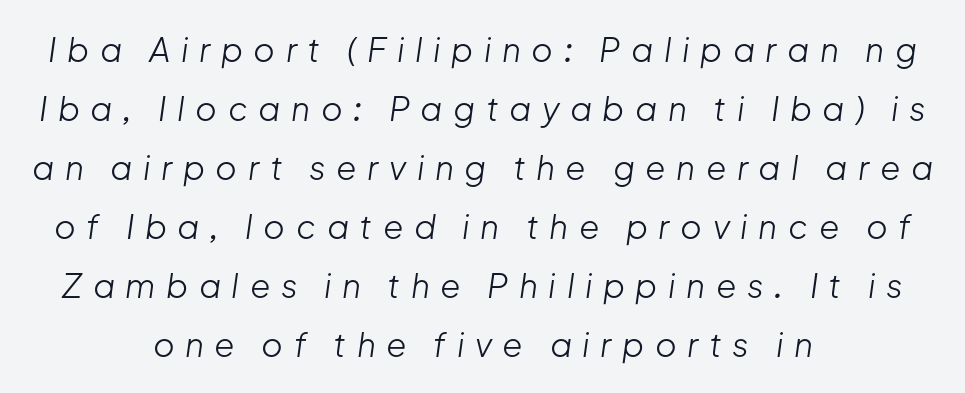
The letters are slanted; this is an italic face. The letters are spread apart with noticeably loose tracking. Centered paragraph, ragged on both sides. Just letters on the line, the space beneath them empty. The passage shown is typed in a proportional face where columns would drift.
